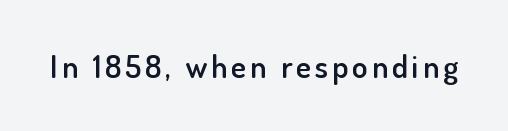
Proportional: the letters do not fall into vertical columns. This rendering employs a face without finishing strokes, i.e., a sans-serif. Does the weight exceed regular? Yes, but only to semibold. This is roman type, the default non-slanted kind. Honestly, there is no underline to notice here at all.
